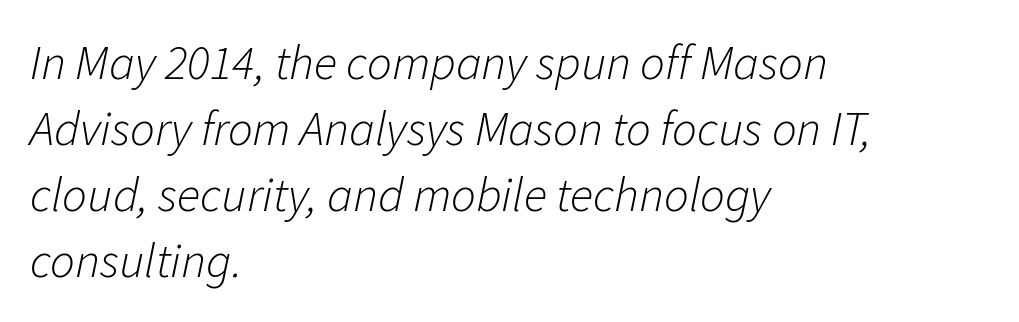
The image shows 49 px light type, italic (leaning right); set left-aligned, normal line spacing (1.35x), normal letter spacing, not underlined; low stroke contrast and a medium x-height.
